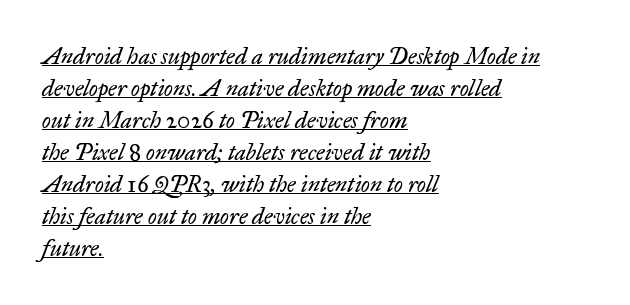
Q: Is the text bold? A: No.
Q: Is the text italic (slanted)? A: Yes, it leans right by about 17 degrees.
Q: Is the text underlined? A: Yes.
Q: How is the paragraph aligned? A: Left-aligned.
Q: Is the spacing between letters normal or unusually wide? A: Normal.
Q: Is the spacing between lines tight, normal or loose? A: Normal.
